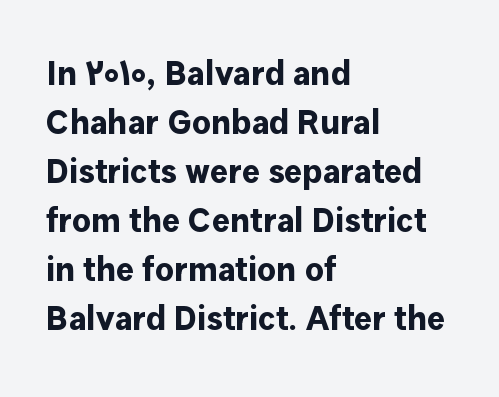
The image shows 34 px bold sans-serif type, upright; set left-aligned, normal line spacing (1.44x), normal letter spacing, not underlined; low stroke contrast and a medium x-height.
